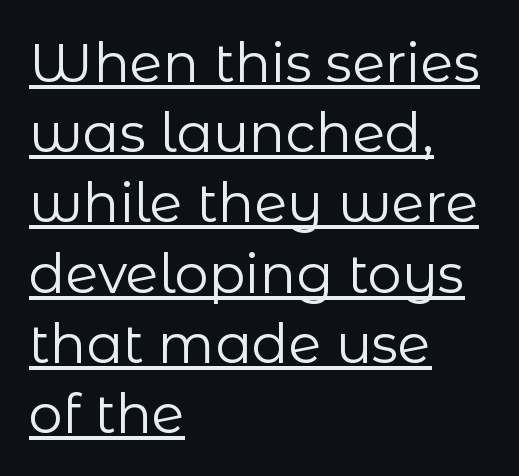
Q: Is the text bold? A: No.
Q: Is the text italic (slanted)? A: No, it is upright.
Q: Is the typeface a serif or a sans-serif typeface? A: Sans-serif.
Q: Is the text underlined? A: Yes.
Q: How is the paragraph aligned? A: Left-aligned.
Q: Is the spacing between letters normal or unusually wide? A: Normal.
Q: Is the spacing between lines tight, normal or loose? A: Normal.
Q: Width (condensed, normal, or wide)? A: Normal.
Q: Stroke contrast? A: Low.
Q: x-height? A: Medium.
Q: Monospaced? A: No.
